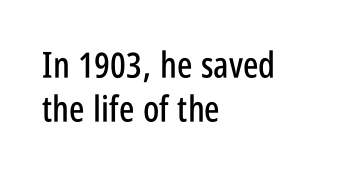
The image shows 36 px condensed sans-serif type, upright; set left-aligned, line spacing 1.22x, normal letter spacing, not underlined; low stroke contrast and a large x-height.
